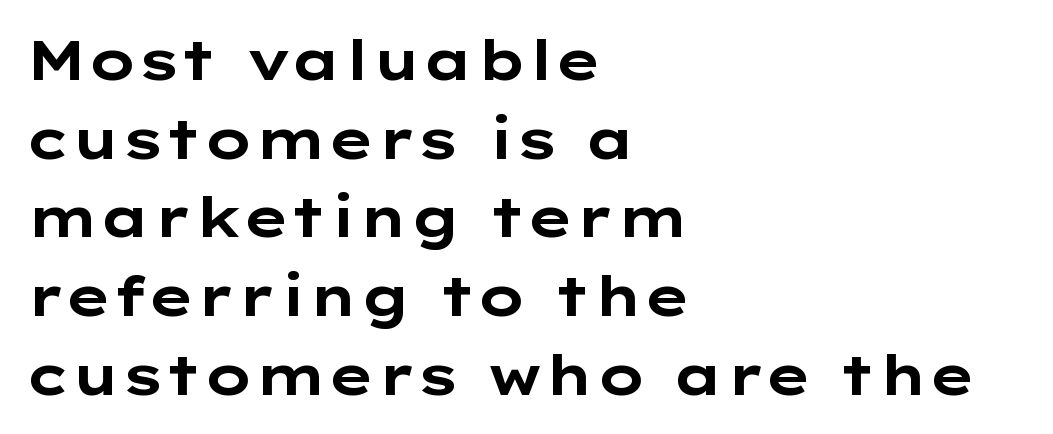
Characters remain perfectly vertical along every line. Heavy-handed strokes throughout: this text is bold. Line starts are locked; line ends wander. Lines of text with bare space underneath. This sample keeps an unexceptional amount of space between lines. Here the designer chose a conventional face with non-uniform glyph widths.
